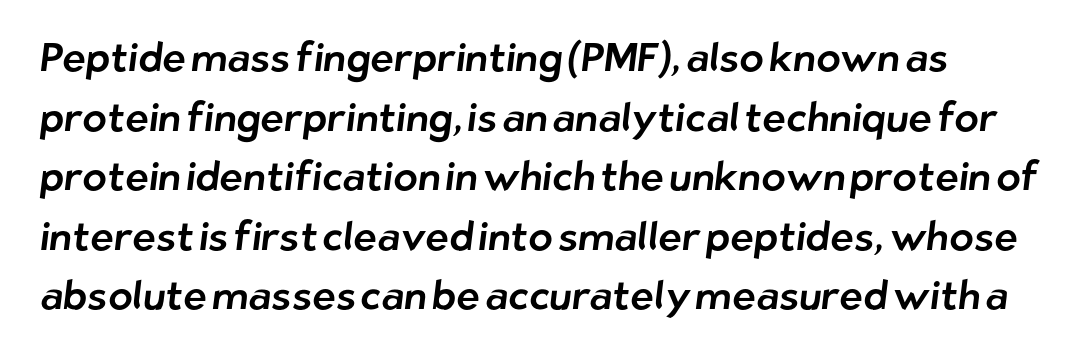
Notice how descenders clear the ascenders below comfortably — that's standard leading. A sans-serif font was chosen for this passage. The glyphs are unaccompanied by any horizontal stroke below them. A typesetter would call this proportional, since set widths differ per character. Characters follow at the spacing the type designer built in.
